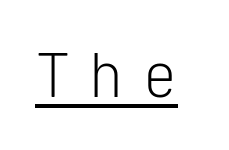
Q: Is the text bold? A: No.
Q: Is the text italic (slanted)? A: No, it is upright.
Q: Is the typeface a serif or a sans-serif typeface? A: Sans-serif.
Q: Is the text underlined? A: Yes.
Q: Is the spacing between letters normal or unusually wide? A: Unusually wide.
Q: Width (condensed, normal, or wide)? A: Normal.
Q: Stroke contrast? A: Low.
Q: x-height? A: Medium.
Q: Monospaced? A: Yes.
